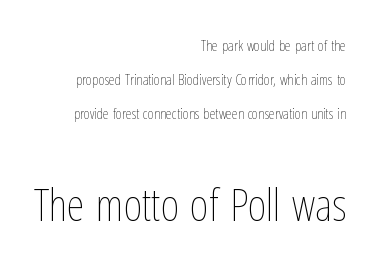
Each stroke keeps to a modest, everyday thickness or less. A typesetter would mark this as roman, not italic. Of the two passages, the one underneath uses the larger point size. Proportional: the letters do not fall into vertical columns. Lines of text with bare space underneath. Short note: letters normally spaced.
